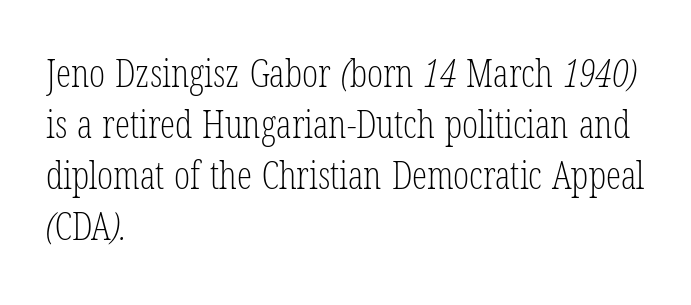
Regular leading. Between one letter and the next there's only the usual sliver of space. Every row of glyphs begins at an identical x-position on the left. Bold? No — there's no thickening of the strokes.
